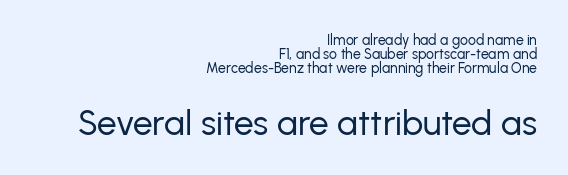
{"serif": "no", "italic": "no", "bold": "no", "weight": "regular", "width": "normal", "stroke_contrast": "low", "x_height": "medium", "monospaced": "no", "underline": "no", "align": "right", "line_spacing": "tight", "line_spacing_ratio": 1.0, "letter_spacing": "normal", "letter_spacing_em": 0.0, "larger_block": "second", "size_ratio": 2.5, "glyph_px": 35}
